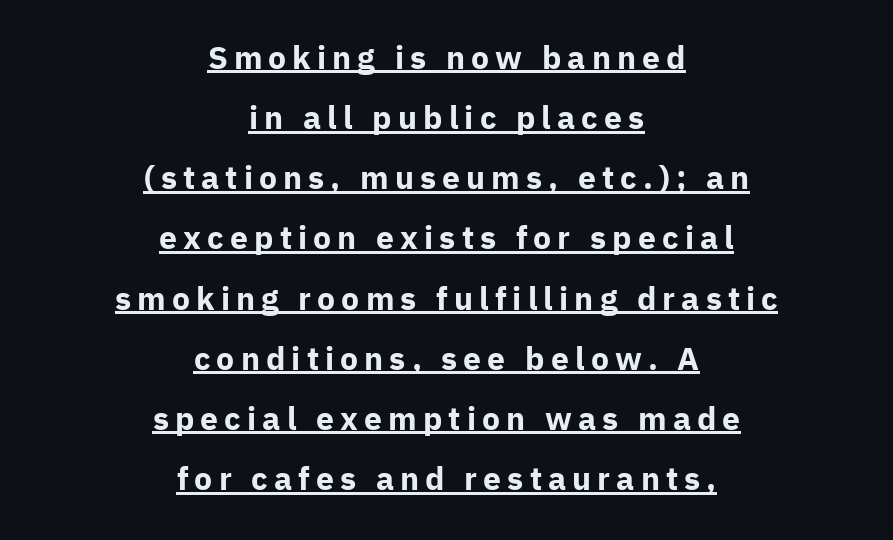
The rendered words wear a rule along their underside. Reading down the block, each line starts at a different indent, mirrored at its end. Bold? Absolutely — the strokes are thick and heavy. This is sans-serif lettering, the kind often seen on screens and signage. Designer's note — italics off, roman on.
